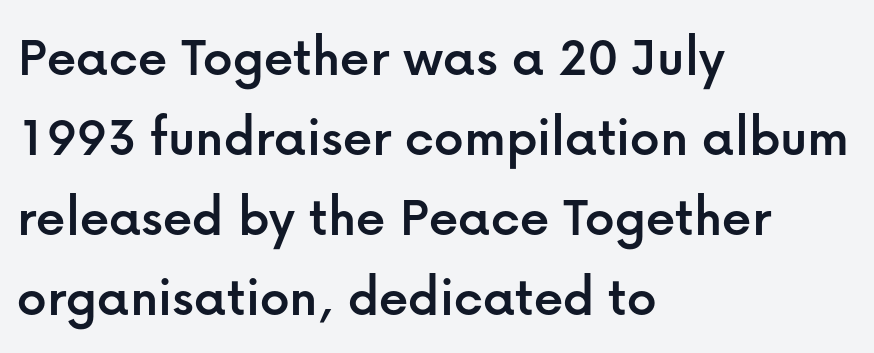
Q: Is the text italic (slanted)? A: No, it is upright.
Q: Is the typeface a serif or a sans-serif typeface? A: Sans-serif.
Q: Is the text underlined? A: No.
Q: How is the paragraph aligned? A: Left-aligned.
Q: Is the spacing between letters normal or unusually wide? A: Normal.
Q: Is the spacing between lines tight, normal or loose? A: Normal.
Q: Width (condensed, normal, or wide)? A: Normal.
Q: Stroke contrast? A: Low.
Q: x-height? A: Medium.
Q: Monospaced? A: No.
